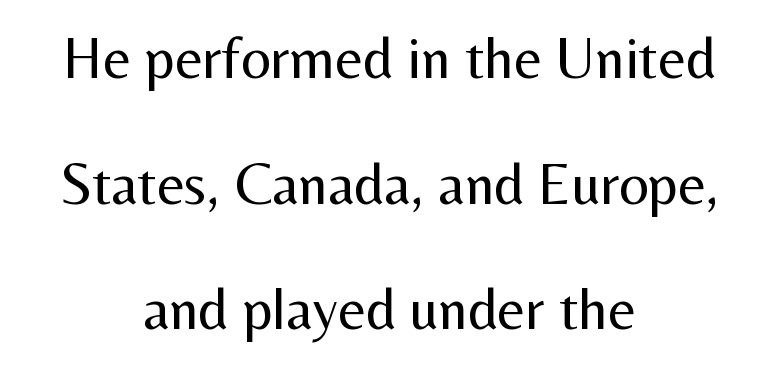
The passage shown is typed in a proportional face where columns would drift. This is not heavy type; no bold has been used. Regarding serifs, this sample does without them. The space between consecutive lines is lavish.
